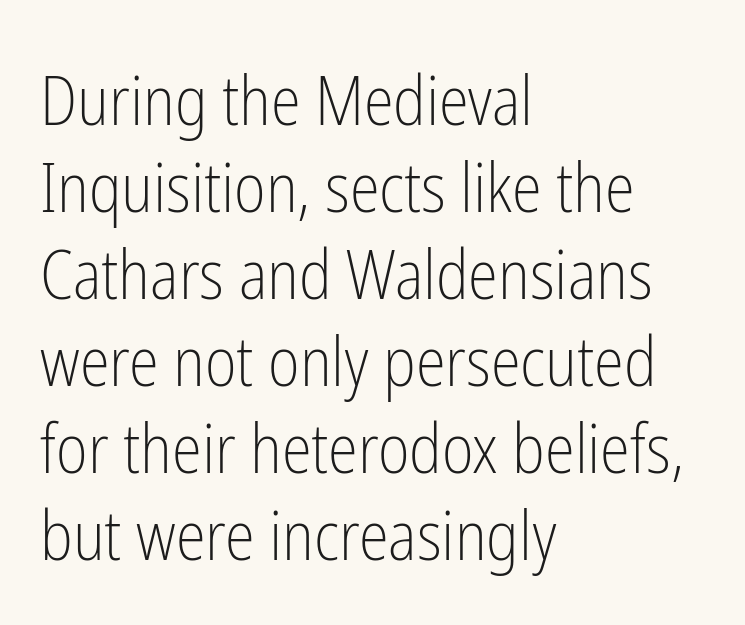
{"serif": "no", "italic": "no", "bold": "no", "weight": "light", "width": "condensed", "stroke_contrast": "low", "x_height": "medium", "monospaced": "no", "underline": "no", "align": "left", "line_spacing": "normal", "line_spacing_ratio": 1.28, "letter_spacing": "normal", "letter_spacing_em": 0.0, "glyph_px": 68}
